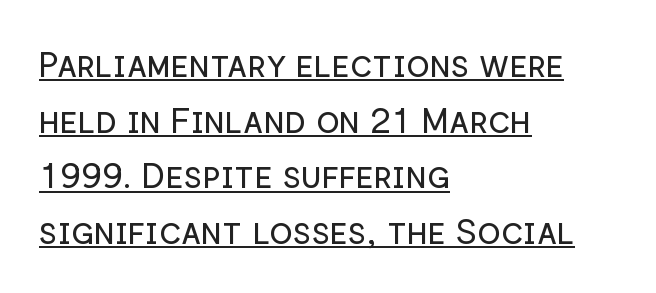
{"serif": "no", "italic": "no", "bold": "no", "weight": "regular", "width": "normal", "stroke_contrast": "low", "x_height": "medium", "monospaced": "no", "underline": "yes", "align": "left", "line_spacing": "normal", "line_spacing_ratio": 1.59, "letter_spacing": "normal", "letter_spacing_em": 0.0, "glyph_px": 35}
